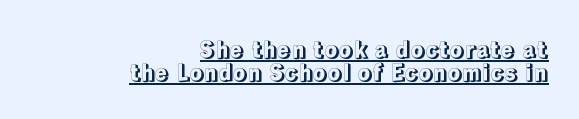
The image shows 23 px text type, upright; set right-aligned, tight line spacing (0.98x), normal letter spacing, underlined.
